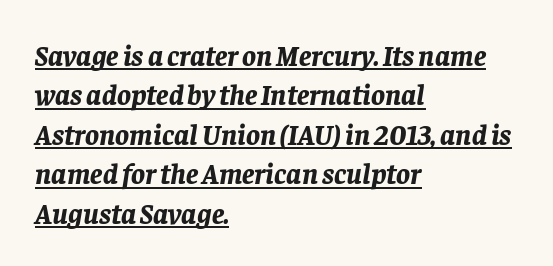
Q: Is the text bold? A: Yes.
Q: Is the text italic (slanted)? A: Yes, it leans right by about 8 degrees.
Q: Is the text underlined? A: Yes.
Q: How is the paragraph aligned? A: Left-aligned.
Q: Is the spacing between letters normal or unusually wide? A: Normal.
Q: Is the spacing between lines tight, normal or loose? A: Normal.
Q: Width (condensed, normal, or wide)? A: Normal.
Q: Stroke contrast? A: Low.
Q: x-height? A: Large.
Q: Monospaced? A: No.
